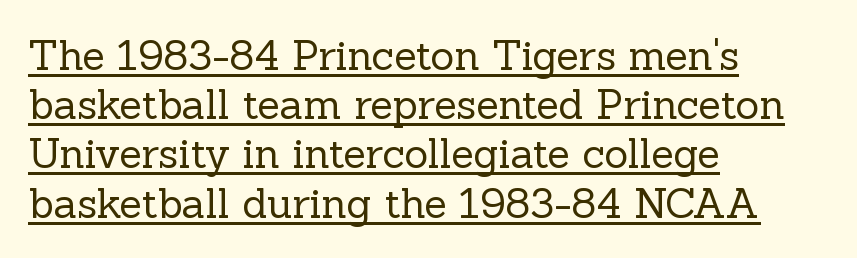
{"serif": "yes", "italic": "no", "bold": "no", "weight": "regular", "width": "normal", "x_height": "medium", "monospaced": "no", "underline": "yes", "align": "left", "line_spacing_ratio": 1.2, "letter_spacing": "normal", "letter_spacing_em": 0.0, "glyph_px": 41}
